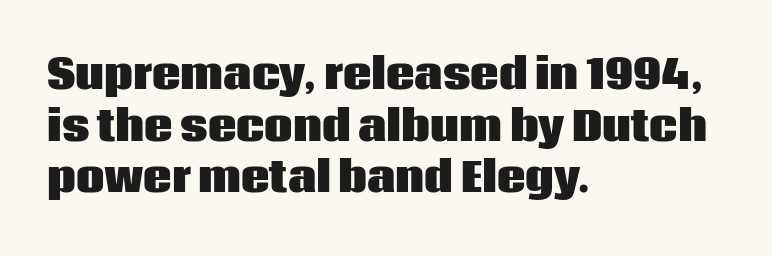
Compared with an ordinary text face, these strokes are far heavier — a full bold. When letters stand straight like this, we call the style roman or upright. A typesetter would call this zero additional tracking. This rendering uses left alignment, leaving the right contour irregular.
